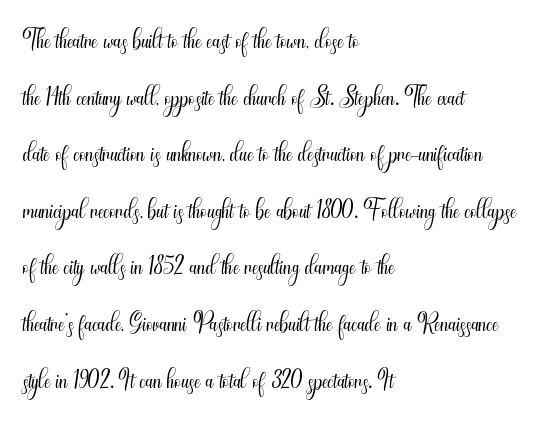
{"serif": "no", "bold": "no", "weight": "light", "width": "condensed", "stroke_contrast": "medium", "x_height": "small", "monospaced": "no", "underline": "no", "align": "left", "line_spacing": "normal", "line_spacing_ratio": 1.53, "letter_spacing": "normal", "letter_spacing_em": 0.0, "glyph_px": 37}
